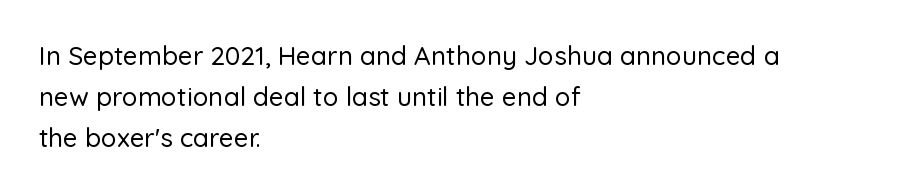
{"italic": "no", "underline": "no", "align": "left", "line_spacing": "normal", "line_spacing_ratio": 1.57, "letter_spacing": "normal", "letter_spacing_em": 0.0, "glyph_px": 26}
